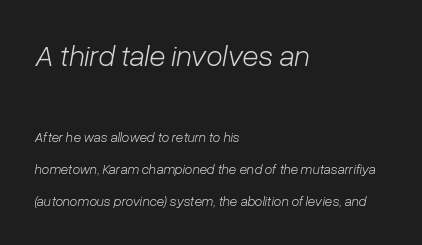
The image shows 30 px light type, italic (leaning right); set left-aligned, loose line spacing (2.3x), normal letter spacing, not underlined; the first (top) block is 2.14x larger; low stroke contrast and a medium x-height.
